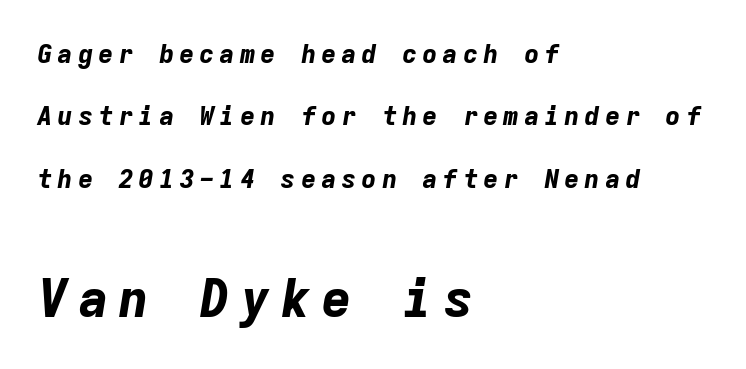
The image shows 52 px bold type, italic (leaning right), monospaced; set left-aligned, loose line spacing (2.4x), not underlined; the second (bottom) block is 2.0x larger; low stroke contrast and a medium x-height.
